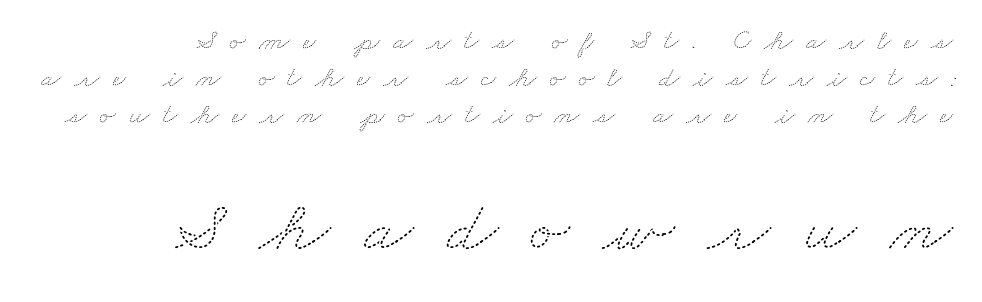
Bold? No — there's no thickening of the strokes. The emphasis by scale lands on block number two, below. Alignment: flush right. A bare baseline throughout the passage. The line texture is sparse and dotted thanks to wide tracking.
